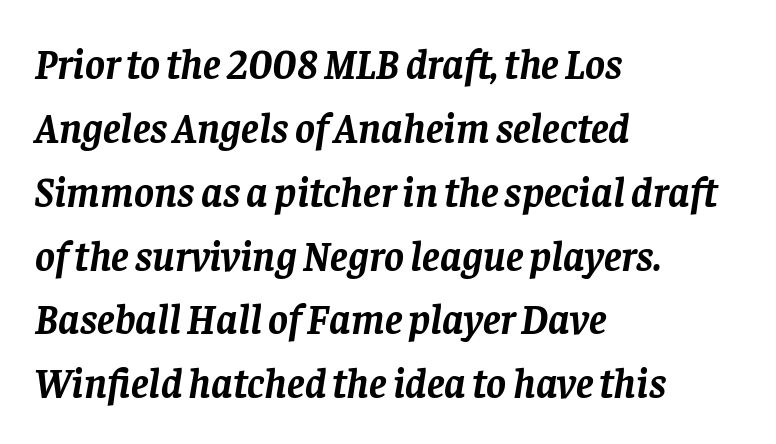
{"serif": "yes", "italic": "yes", "lean": "right", "slant_degrees": 8, "bold": "yes", "weight": "semibold", "width": "normal", "stroke_contrast": "low", "x_height": "large", "monospaced": "no", "underline": "no", "align": "left", "line_spacing": "normal", "line_spacing_ratio": 1.52, "letter_spacing": "normal", "letter_spacing_em": 0.0, "glyph_px": 42}
